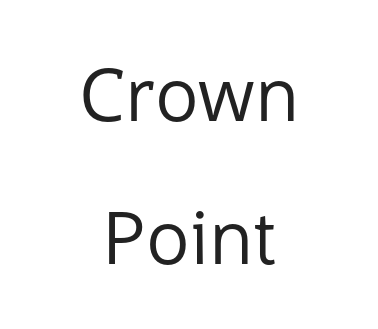
The image shows 73 px regular-weight sans-serif type, upright; set centered, loose line spacing (1.96x), normal letter spacing, not underlined; low stroke contrast and a medium x-height.
